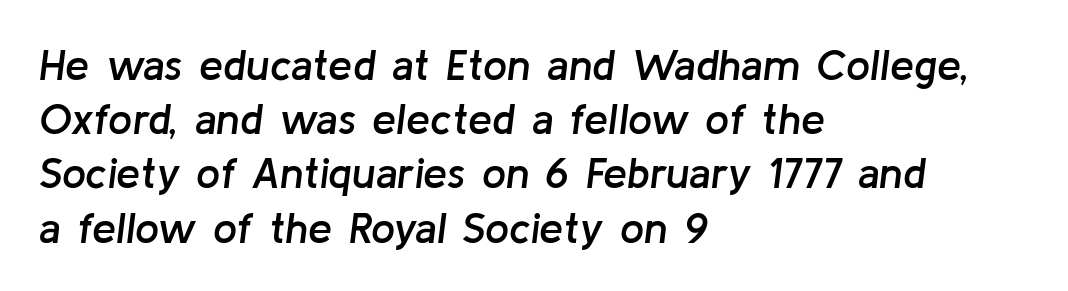
Q: Is the text bold? A: Semi-bold.
Q: Is the text italic (slanted)? A: Yes, it leans right by about 8 degrees.
Q: Is the text underlined? A: No.
Q: How is the paragraph aligned? A: Left-aligned.
Q: Is the spacing between letters normal or unusually wide? A: Normal.
Q: Is the spacing between lines tight, normal or loose? A: Normal.
Q: Width (condensed, normal, or wide)? A: Normal.
Q: Stroke contrast? A: Low.
Q: x-height? A: Medium.
Q: Monospaced? A: No.
